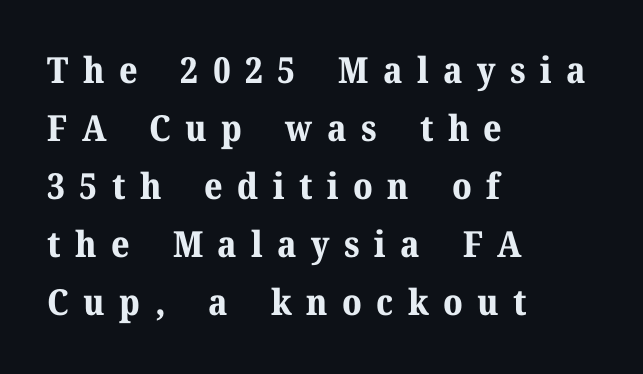
Q: Is the text bold? A: Yes.
Q: Is the text italic (slanted)? A: No, it is upright.
Q: Is the typeface a serif or a sans-serif typeface? A: Serif.
Q: Is the text underlined? A: No.
Q: How is the paragraph aligned? A: Left-aligned.
Q: Is the spacing between letters normal or unusually wide? A: Unusually wide.
Q: Is the spacing between lines tight, normal or loose? A: Normal.
Q: Width (condensed, normal, or wide)? A: Normal.
Q: Stroke contrast? A: Medium.
Q: x-height? A: Medium.
Q: Monospaced? A: No.
